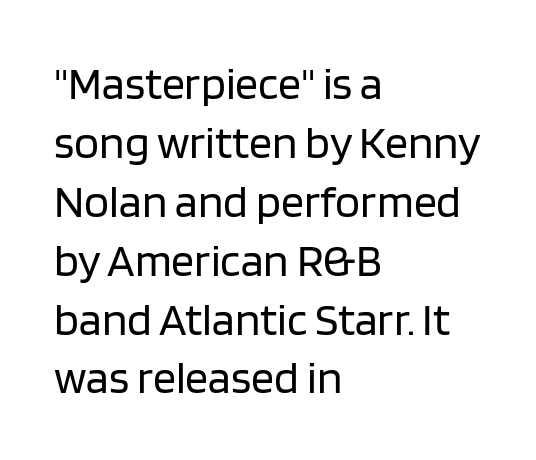
The image shows 46 px regular-weight sans-serif type, upright; set left-aligned, normal line spacing (1.28x), normal letter spacing, not underlined; low stroke contrast and a large x-height.
